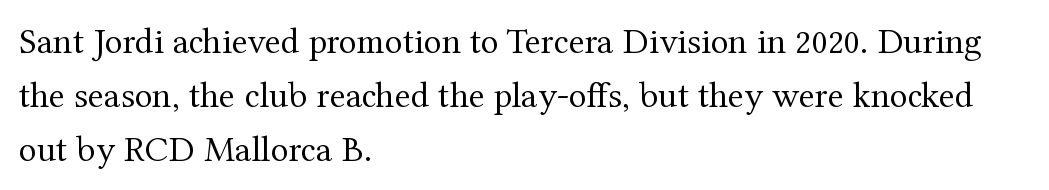
Is this a sans? No — the strokes have serifs. Caption: multi-line text, flush left, ragged right. Is this a fixed-width face? No — the glyphs have proportional, varying widths. Clear beneath every line of the passage. The tracking reads as untouched default to a designer's eye.
